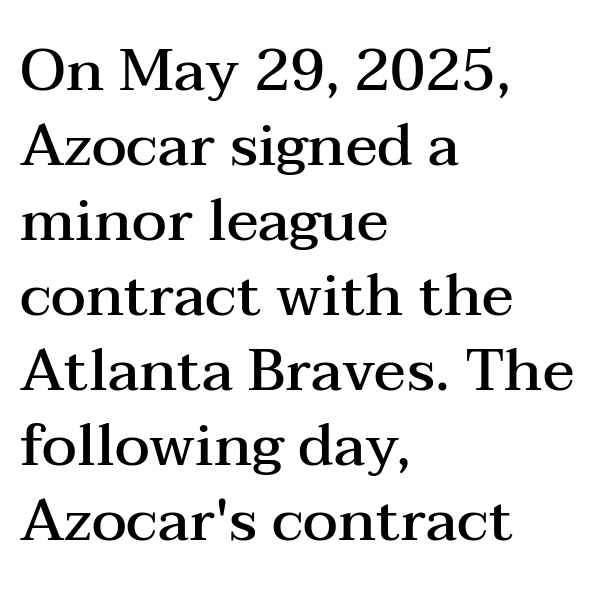
Q: Is the text bold? A: Semi-bold.
Q: Is the text italic (slanted)? A: No, it is upright.
Q: Is the typeface a serif or a sans-serif typeface? A: Serif.
Q: Is the text underlined? A: No.
Q: How is the paragraph aligned? A: Left-aligned.
Q: Is the spacing between letters normal or unusually wide? A: Normal.
Q: Is the spacing between lines tight, normal or loose? A: Normal.
Q: Width (condensed, normal, or wide)? A: Wide.
Q: Stroke contrast? A: Medium.
Q: x-height? A: Medium.
Q: Monospaced? A: No.
